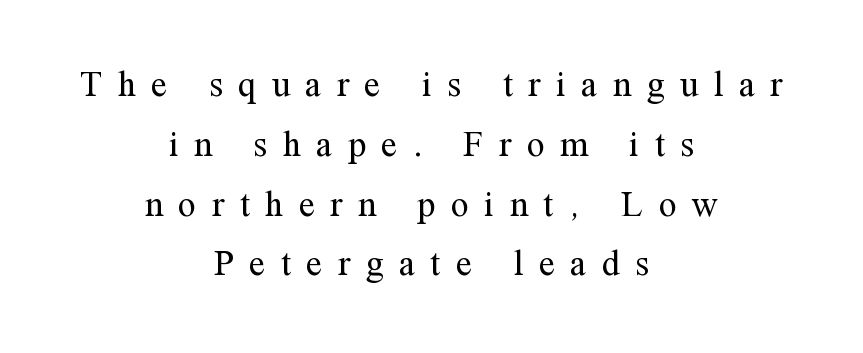
{"serif": "yes", "italic": "no", "bold": "no", "weight": "regular", "width": "normal", "stroke_contrast": "medium", "x_height": "medium", "monospaced": "no", "underline": "no", "align": "center", "line_spacing": "normal", "line_spacing_ratio": 1.66, "letter_spacing": "wide", "letter_spacing_em": 0.43, "glyph_px": 36}
